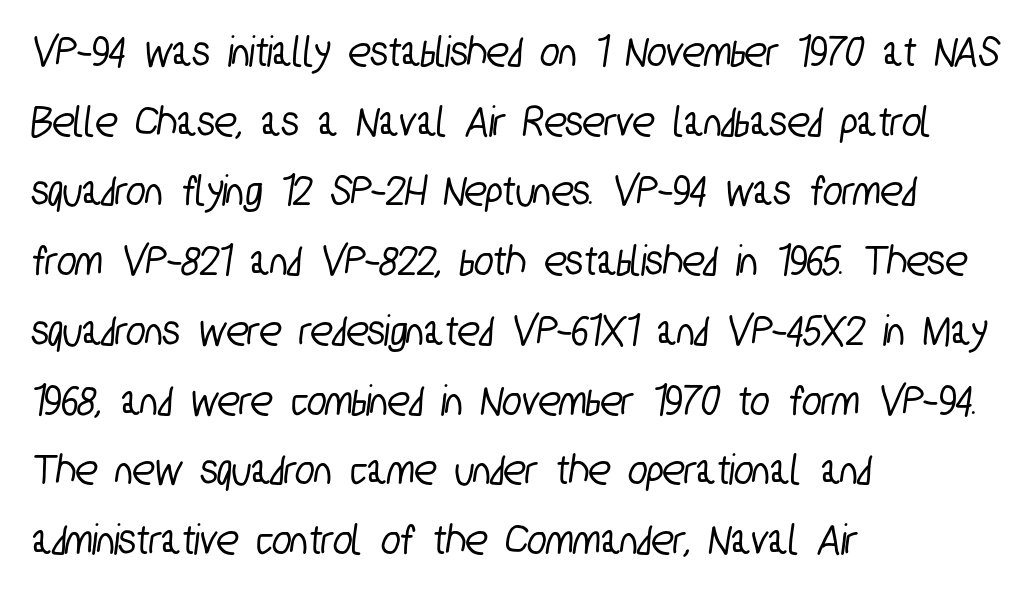
The image shows 45 px condensed sans-serif type; set left-aligned, normal line spacing (1.55x), normal letter spacing, not underlined; low stroke contrast and a medium x-height.
